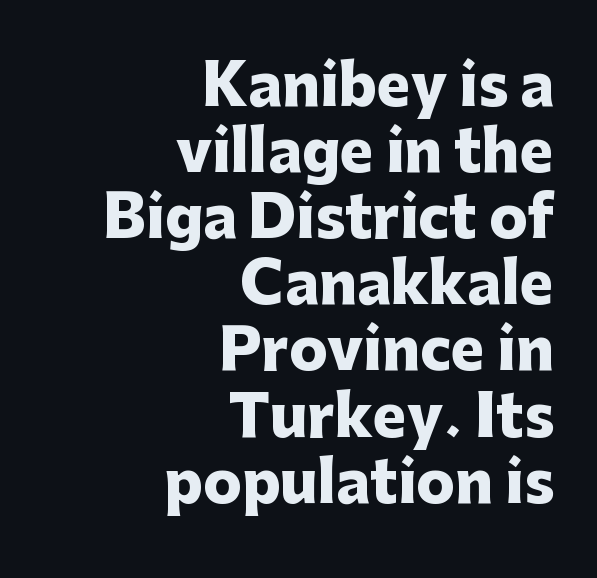
Q: Is the text bold? A: Yes.
Q: Is the text italic (slanted)? A: No, it is upright.
Q: Is the typeface a serif or a sans-serif typeface? A: Sans-serif.
Q: Is the text underlined? A: No.
Q: How is the paragraph aligned? A: Right-aligned.
Q: Is the spacing between letters normal or unusually wide? A: Normal.
Q: Width (condensed, normal, or wide)? A: Normal.
Q: Stroke contrast? A: Low.
Q: x-height? A: Medium.
Q: Monospaced? A: No.
